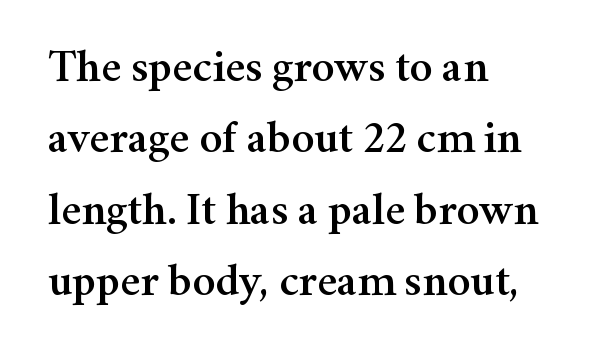
A typesetter would mark this as roman, not italic. Nothing unusual about the tracking: characters are spaced as the font intends. The rendering uses a moderate line-height, typical for paragraphs. Where is the straight margin? On the left. Plain, unruled lines of type. A typesetter would call this proportional, since set widths differ per character.
